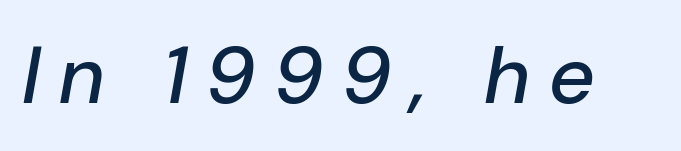
The image shows 80 px text type, italic (leaning right); set unusually wide letter spacing (+0.26 em), not underlined; low stroke contrast and a medium x-height.
